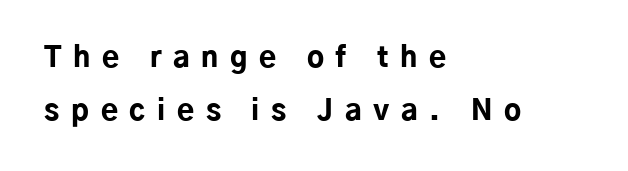
Q: Is the text bold? A: Yes.
Q: Is the text italic (slanted)? A: No, it is upright.
Q: Is the typeface a serif or a sans-serif typeface? A: Sans-serif.
Q: Is the text underlined? A: No.
Q: How is the paragraph aligned? A: Left-aligned.
Q: Is the spacing between letters normal or unusually wide? A: Unusually wide.
Q: Is the spacing between lines tight, normal or loose? A: Loose.
Q: Width (condensed, normal, or wide)? A: Normal.
Q: Stroke contrast? A: Low.
Q: x-height? A: Medium.
Q: Monospaced? A: No.
